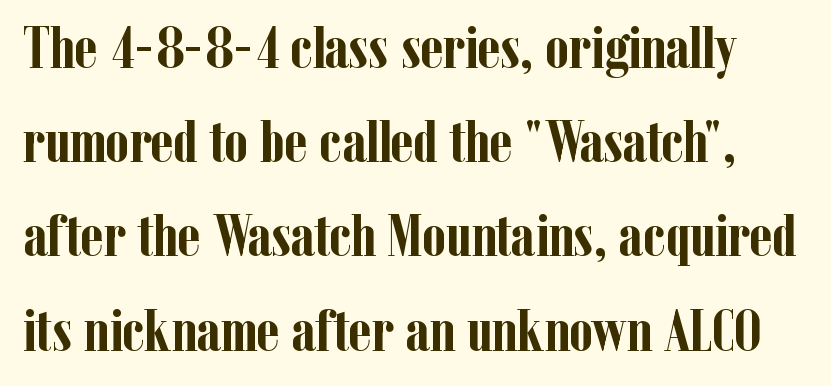
Q: Is the text bold? A: Yes.
Q: Is the text italic (slanted)? A: No, it is upright.
Q: Is the typeface a serif or a sans-serif typeface? A: Serif.
Q: Is the text underlined? A: No.
Q: Is the spacing between letters normal or unusually wide? A: Normal.
Q: Is the spacing between lines tight, normal or loose? A: Normal.
Q: Width (condensed, normal, or wide)? A: Condensed.
Q: Stroke contrast? A: Low.
Q: x-height? A: Medium.
Q: Monospaced? A: No.
